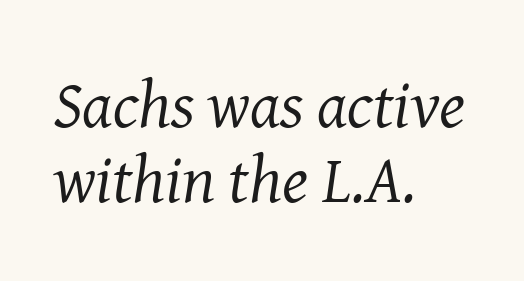
The image shows 67 px regular-weight serif type, italic (leaning right); set left-aligned, tight line spacing (1.12x), normal letter spacing, not underlined; medium stroke contrast and a medium x-height.
